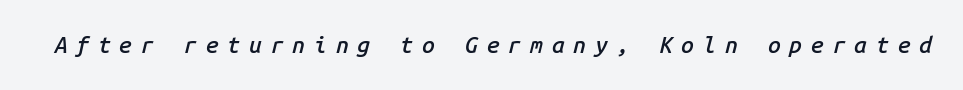
{"italic": "yes", "lean": "right", "slant_degrees": 14, "bold": "semi", "underline": "no", "letter_spacing": "wide", "letter_spacing_em": 0.38, "glyph_px": 23}
